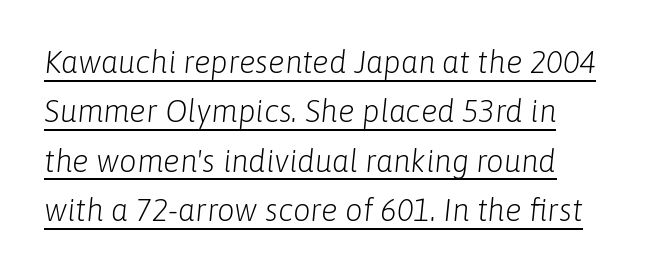
Q: Is the text bold? A: No.
Q: Is the text italic (slanted)? A: Yes, it leans right by about 6 degrees.
Q: Is the text underlined? A: Yes.
Q: Is the spacing between letters normal or unusually wide? A: Normal.
Q: Is the spacing between lines tight, normal or loose? A: Normal.
Q: Width (condensed, normal, or wide)? A: Normal.
Q: Stroke contrast? A: Low.
Q: x-height? A: Medium.
Q: Monospaced? A: No.
